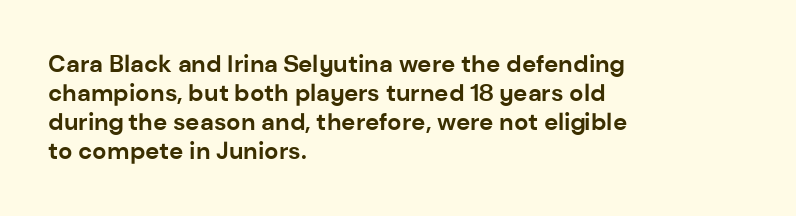
Bold? Absolutely — the strokes are thick and heavy. These lines are set flush left with a ragged right edge. Each row of text sits above clean, open space. There is no visible air inserted between adjacent glyphs. The type sits square on the baseline with zero lean.
